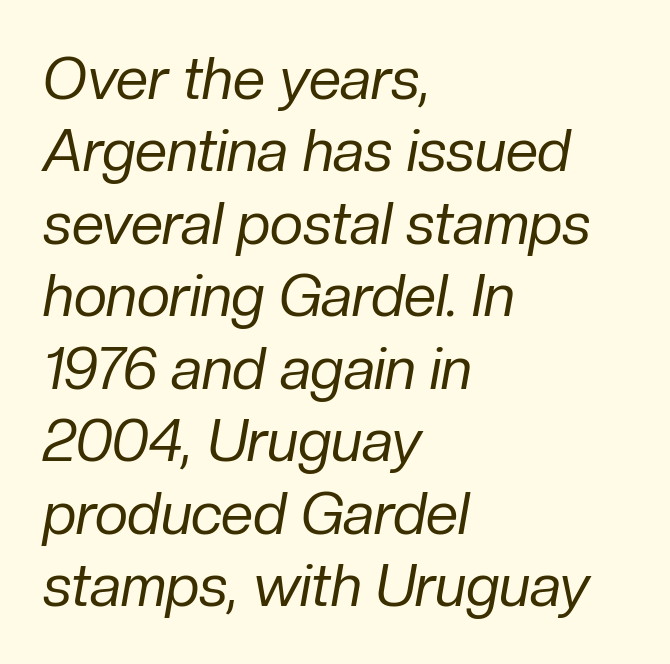
The image shows 58 px regular-weight type, italic (leaning right); set left-aligned, normal line spacing (1.25x), normal letter spacing, not underlined; low stroke contrast and a medium x-height.
